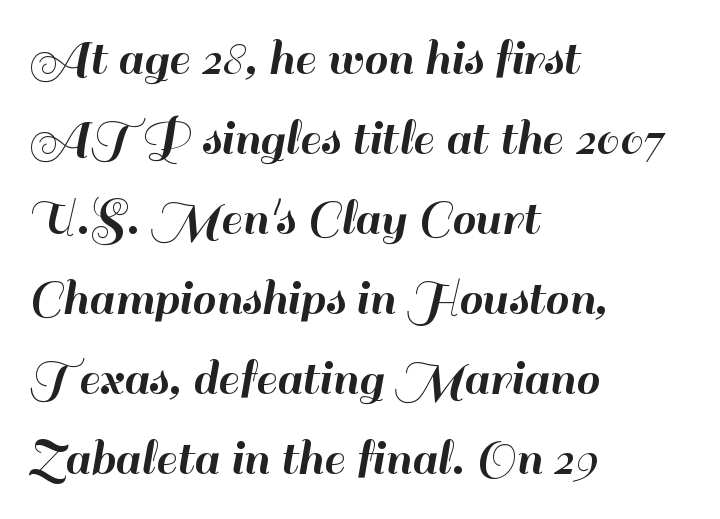
{"serif": "no", "width": "normal", "stroke_contrast": "high", "x_height": "small", "monospaced": "no", "underline": "no", "align": "left", "line_spacing": "normal", "line_spacing_ratio": 1.51, "letter_spacing": "normal", "letter_spacing_em": 0.0, "glyph_px": 53}
